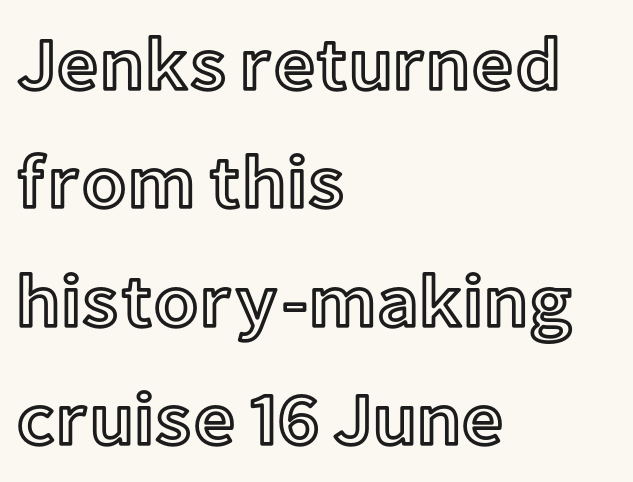
{"italic": "no", "width": "normal", "x_height": "medium", "monospaced": "no", "underline": "no", "align": "left", "line_spacing": "normal", "line_spacing_ratio": 1.6, "letter_spacing": "normal", "letter_spacing_em": 0.0, "glyph_px": 74}
